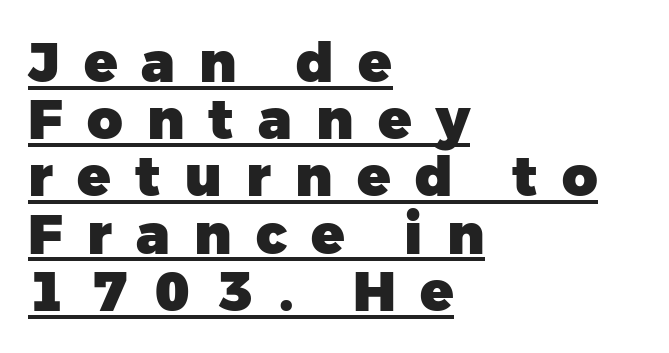
Q: Is the text bold? A: Yes.
Q: Is the text italic (slanted)? A: No, it is upright.
Q: Is the typeface a serif or a sans-serif typeface? A: Sans-serif.
Q: Is the text underlined? A: Yes.
Q: How is the paragraph aligned? A: Left-aligned.
Q: Is the spacing between letters normal or unusually wide? A: Unusually wide.
Q: Is the spacing between lines tight, normal or loose? A: Tight.
Q: Width (condensed, normal, or wide)? A: Normal.
Q: Stroke contrast? A: Low.
Q: x-height? A: Medium.
Q: Monospaced? A: No.
